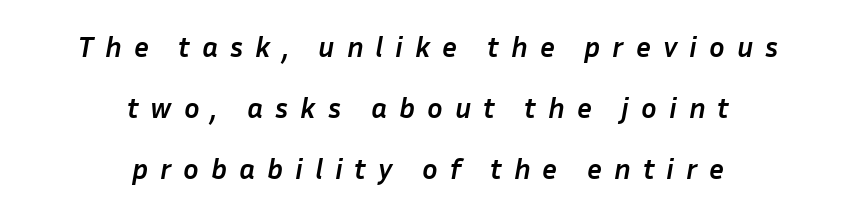
Q: Is the text bold? A: Yes.
Q: Is the text italic (slanted)? A: Yes, it leans right by about 10 degrees.
Q: Is the text underlined? A: No.
Q: How is the paragraph aligned? A: Centered.
Q: Is the spacing between letters normal or unusually wide? A: Unusually wide.
Q: Is the spacing between lines tight, normal or loose? A: Loose.
Q: Width (condensed, normal, or wide)? A: Normal.
Q: Stroke contrast? A: Low.
Q: x-height? A: Medium.
Q: Monospaced? A: No.
